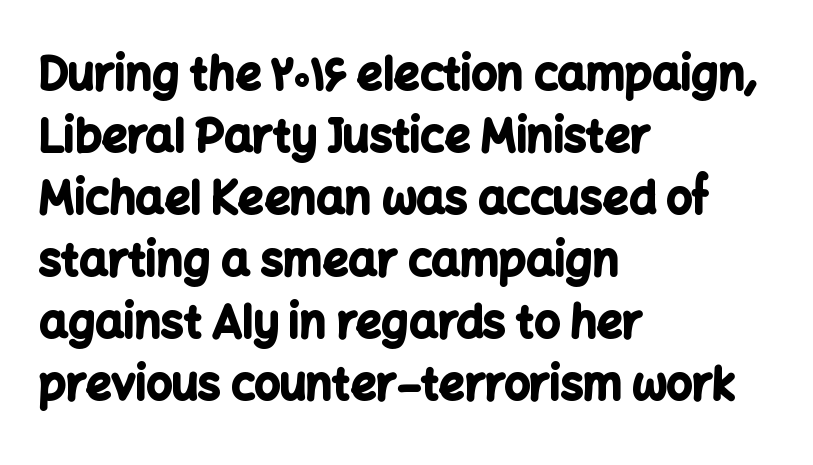
Q: Is the text bold? A: Yes.
Q: Is the text italic (slanted)? A: No, it is upright.
Q: Is the typeface a serif or a sans-serif typeface? A: Sans-serif.
Q: Is the text underlined? A: No.
Q: How is the paragraph aligned? A: Left-aligned.
Q: Is the spacing between letters normal or unusually wide? A: Normal.
Q: Is the spacing between lines tight, normal or loose? A: Normal.
Q: Width (condensed, normal, or wide)? A: Normal.
Q: Stroke contrast? A: Low.
Q: x-height? A: Medium.
Q: Monospaced? A: No.
